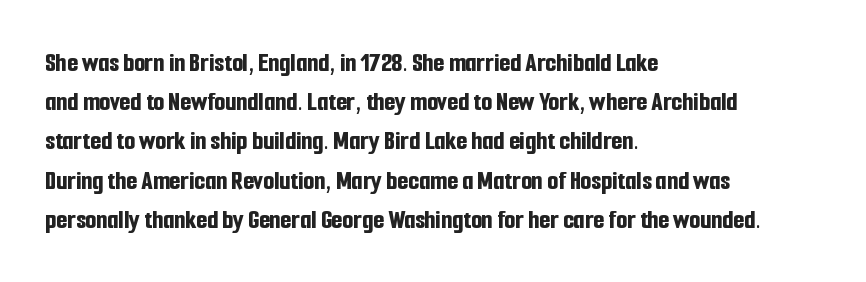
The image shows 28 px bold, condensed sans-serif type, upright; set left-aligned, normal line spacing (1.4x), normal letter spacing, not underlined; low stroke contrast and a medium x-height.
